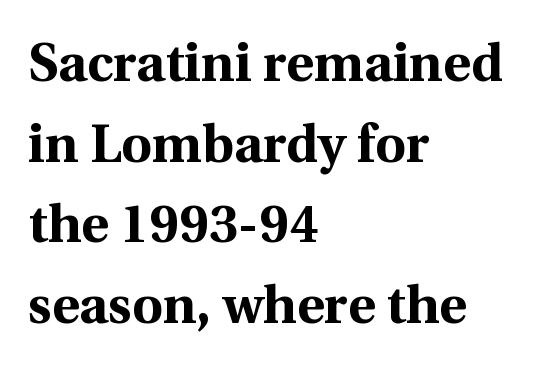
Q: Is the text bold? A: Yes.
Q: Is the text italic (slanted)? A: No, it is upright.
Q: Is the typeface a serif or a sans-serif typeface? A: Serif.
Q: Is the text underlined? A: No.
Q: How is the paragraph aligned? A: Left-aligned.
Q: Is the spacing between letters normal or unusually wide? A: Normal.
Q: Is the spacing between lines tight, normal or loose? A: Normal.
Q: Width (condensed, normal, or wide)? A: Normal.
Q: x-height? A: Medium.
Q: Monospaced? A: No.
